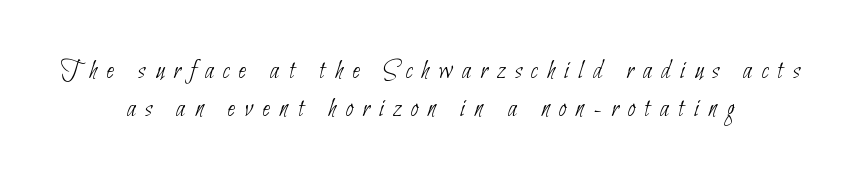
The image shows 27 px text type; set centered, normal line spacing (1.4x), unusually wide letter spacing (+0.35 em), not underlined.
